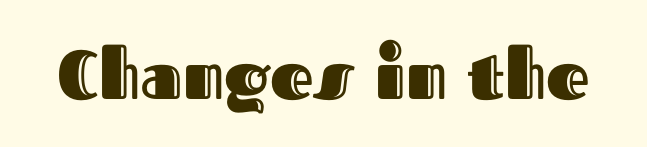
Q: Is the text italic (slanted)? A: No, it is upright.
Q: Is the text underlined? A: No.
Q: Is the spacing between letters normal or unusually wide? A: Normal.
Q: Width (condensed, normal, or wide)? A: Normal.
Q: x-height? A: Medium.
Q: Monospaced? A: No.
